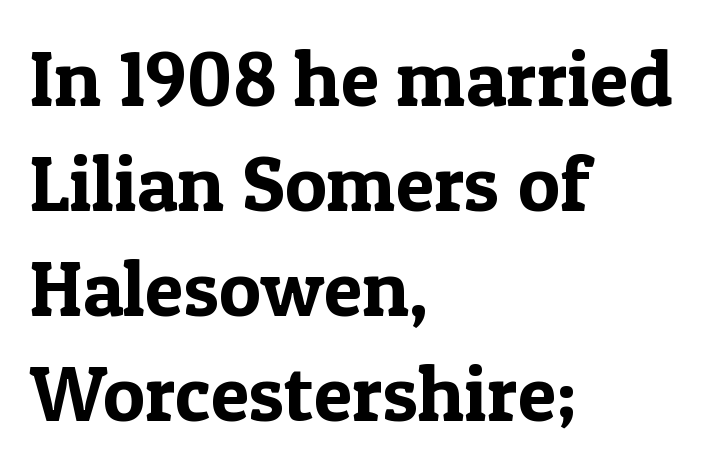
Q: Is the text italic (slanted)? A: No, it is upright.
Q: Is the typeface a serif or a sans-serif typeface? A: Serif.
Q: Is the text underlined? A: No.
Q: How is the paragraph aligned? A: Left-aligned.
Q: Is the spacing between letters normal or unusually wide? A: Normal.
Q: Is the spacing between lines tight, normal or loose? A: Normal.
Q: Width (condensed, normal, or wide)? A: Normal.
Q: x-height? A: Medium.
Q: Monospaced? A: No.
